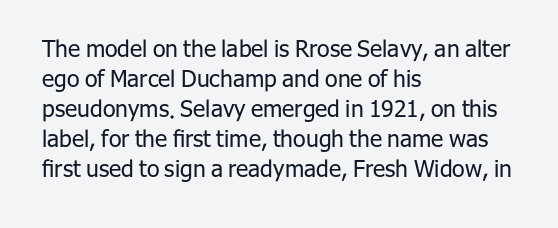
The image shows 23 px text type, upright; set left-aligned, normal line spacing (1.3x), normal letter spacing, not underlined.
